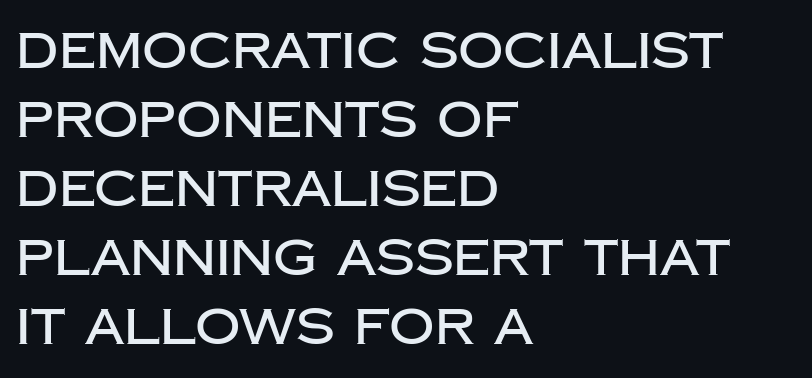
The image shows 50 px sans-serif type, upright; set left-aligned, normal line spacing (1.38x), normal letter spacing, not underlined; low stroke contrast and a large x-height.
